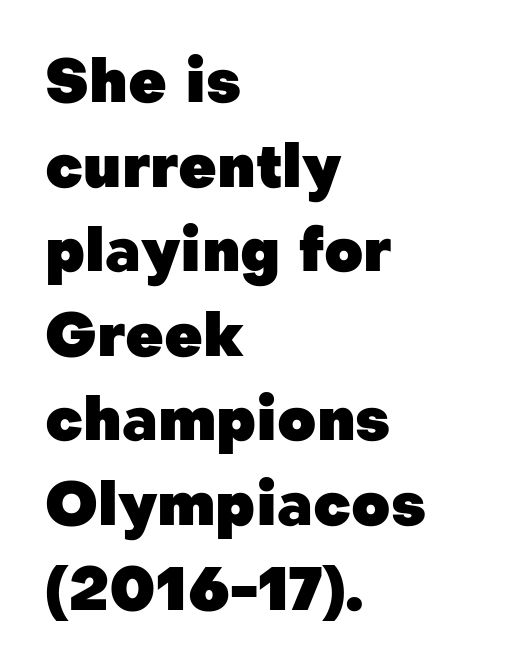
Q: Is the text bold? A: Yes.
Q: Is the text italic (slanted)? A: No, it is upright.
Q: Is the typeface a serif or a sans-serif typeface? A: Sans-serif.
Q: Is the text underlined? A: No.
Q: How is the paragraph aligned? A: Left-aligned.
Q: Is the spacing between letters normal or unusually wide? A: Normal.
Q: Is the spacing between lines tight, normal or loose? A: Normal.
Q: Width (condensed, normal, or wide)? A: Normal.
Q: Stroke contrast? A: Low.
Q: x-height? A: Medium.
Q: Monospaced? A: No.
